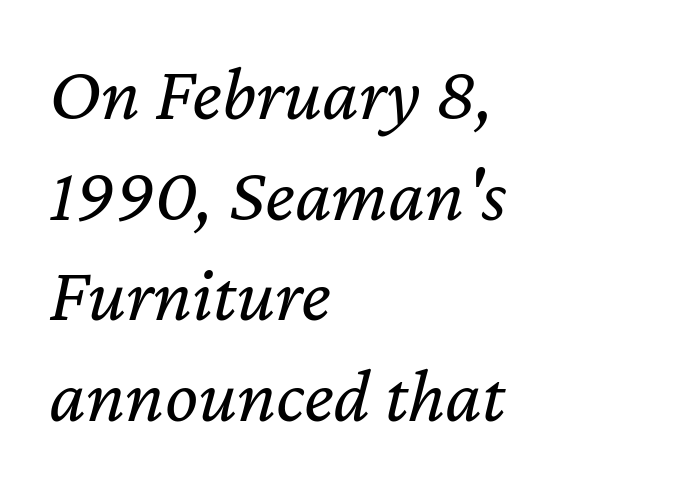
Q: Is the text bold? A: No.
Q: Is the text italic (slanted)? A: Yes, it leans right by about 12 degrees.
Q: Is the text underlined? A: No.
Q: How is the paragraph aligned? A: Left-aligned.
Q: Is the spacing between letters normal or unusually wide? A: Normal.
Q: Is the spacing between lines tight, normal or loose? A: Normal.
Q: Width (condensed, normal, or wide)? A: Normal.
Q: Stroke contrast? A: Low.
Q: x-height? A: Medium.
Q: Monospaced? A: No.
